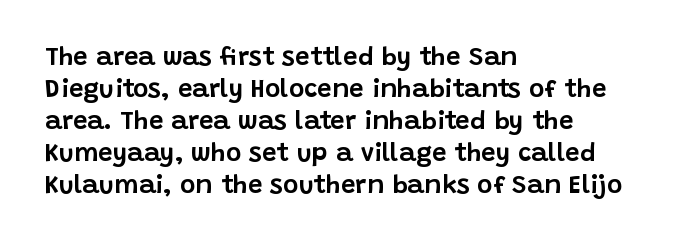
Standard letterfit; no display-style spreading of the glyphs. The string is rendered with underlining switched off. Compared with a centered layout, this one pins lines to the left instead. Vertical strokes here are truly vertical.
